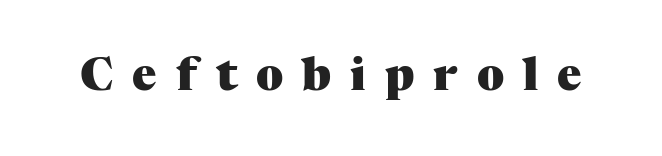
The image shows 45 px heavy serif type, upright; set unusually wide letter spacing (+0.42 em), not underlined; medium stroke contrast and a medium x-height.
